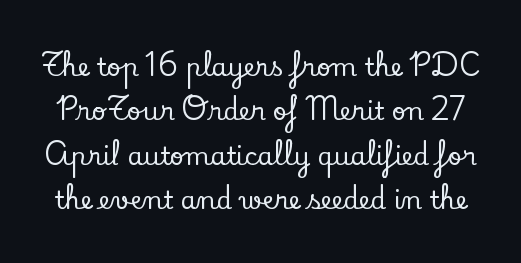
{"italic": "no", "underline": "no", "line_spacing_ratio": 1.78, "letter_spacing": "normal", "letter_spacing_em": 0.0, "glyph_px": 25}
